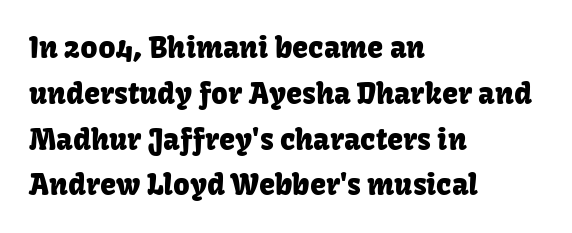
Typographically, this falls in the sans-serif category. Nobody touched the tracking dial on this one. These lines are set flush left with a ragged right edge. The specimen omits any rule beneath the text block's lines.
